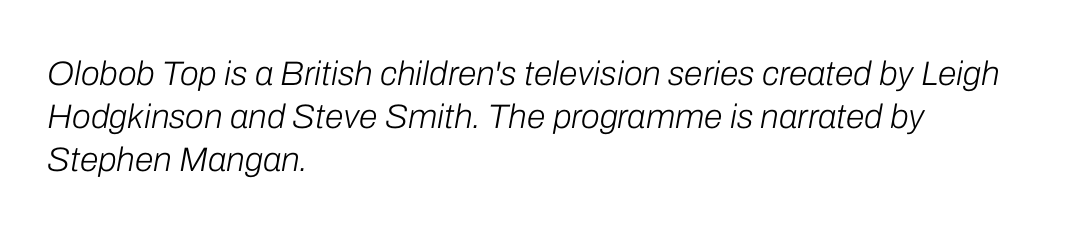
{"italic": "yes", "lean": "right", "slant_degrees": 10, "bold": "no", "weight": "light", "width": "normal", "stroke_contrast": "low", "x_height": "medium", "monospaced": "no", "underline": "no", "align": "left", "line_spacing": "normal", "line_spacing_ratio": 1.26, "letter_spacing": "normal", "letter_spacing_em": 0.0, "glyph_px": 34}
